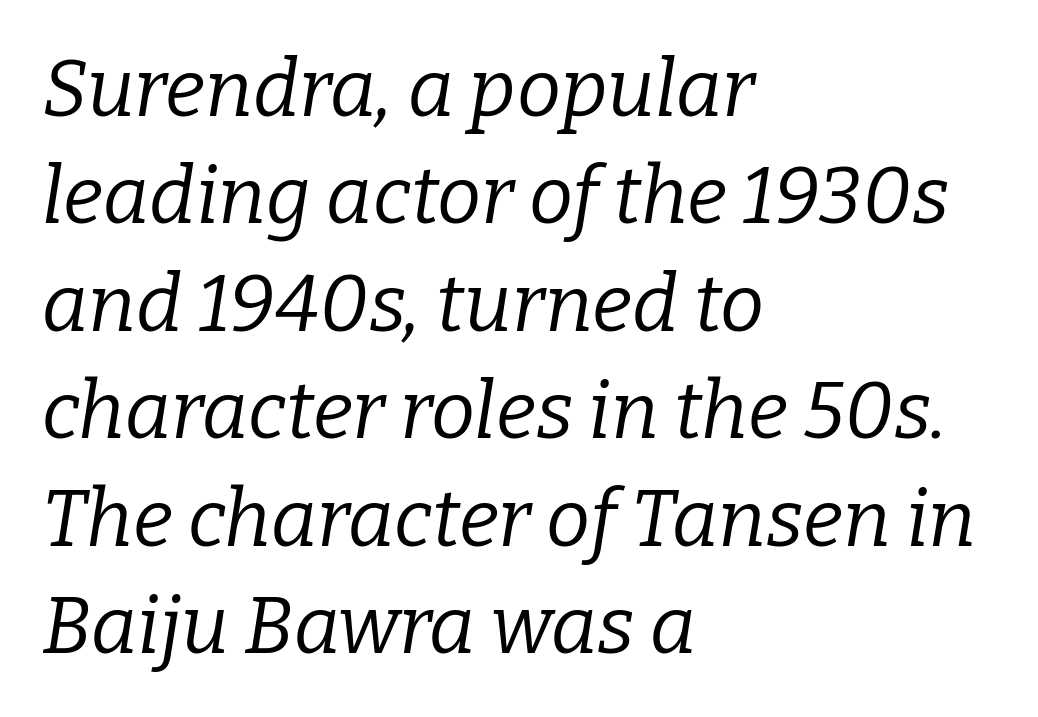
The lines in this sample share a left origin and differ only in where they stop. Regular leading. The glyphs in this specimen are seriffed. Decoration check: the copy has no underline. Observe the ordinary spacing: letters are neighbours, not strangers. Here the designer chose a conventional face with non-uniform glyph widths.
